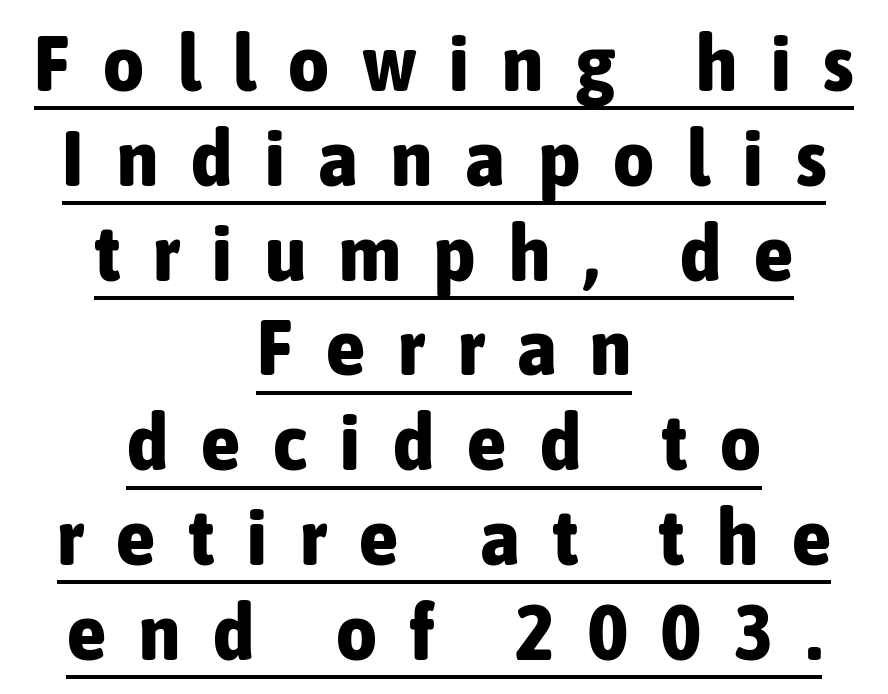
{"serif": "no", "italic": "no", "bold": "yes", "weight": "bold", "width": "condensed", "stroke_contrast": "low", "x_height": "medium", "monospaced": "no", "underline": "yes", "align": "center", "line_spacing_ratio": 1.2, "letter_spacing": "wide", "letter_spacing_em": 0.42, "glyph_px": 79}
